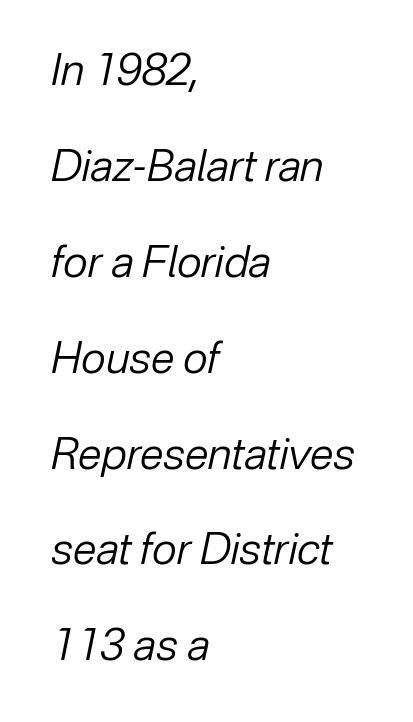
The image shows 43 px regular-weight type, italic (leaning right); set left-aligned, loose line spacing (2.23x), normal letter spacing, not underlined; low stroke contrast and a medium x-height.
